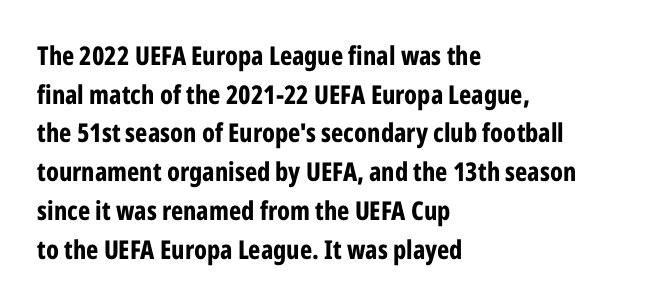
Q: Is the text bold? A: Yes.
Q: Is the text italic (slanted)? A: No, it is upright.
Q: Is the text underlined? A: No.
Q: How is the paragraph aligned? A: Left-aligned.
Q: Is the spacing between letters normal or unusually wide? A: Normal.
Q: Is the spacing between lines tight, normal or loose? A: Normal.
